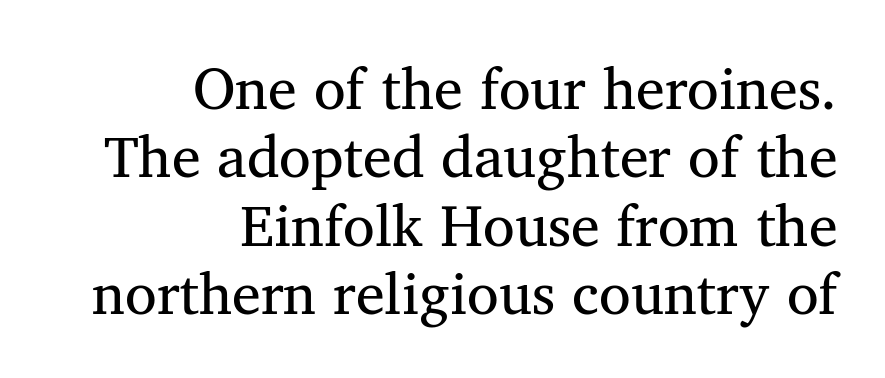
The glyphs in this specimen are seriffed. Note the varied advance widths — an 'i' is clearly narrower than an 'm'. In terms of letterspacing, this is plain default setting. A clean baseline with only descenders dipping below it. Posture: vertical.
